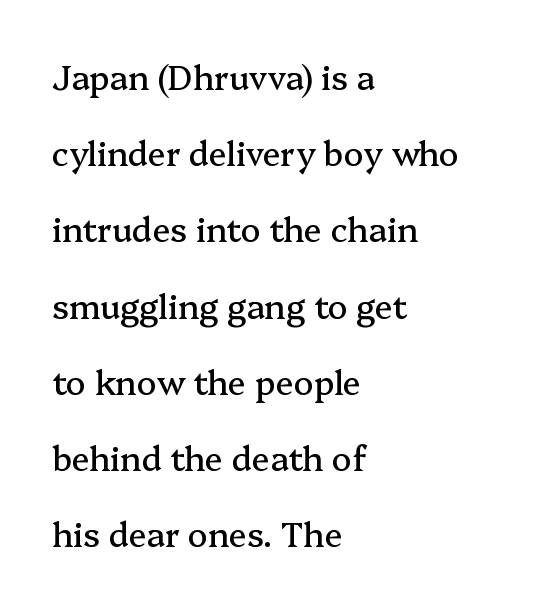
The image shows 33 px serif type, upright; set left-aligned, loose line spacing (2.31x), normal letter spacing, not underlined; medium stroke contrast and a medium x-height.
